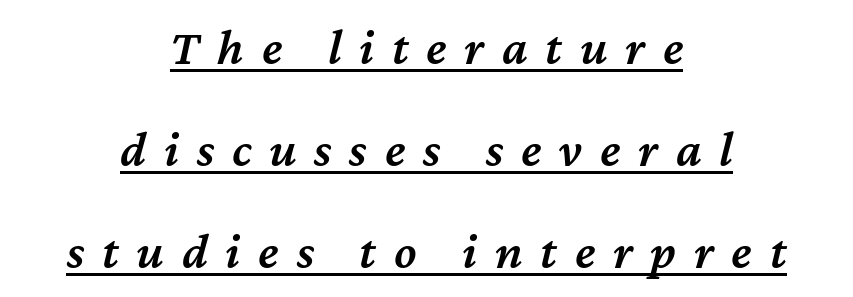
The image shows 51 px semibold type, italic (leaning right); set centered, loose line spacing (2.0x), unusually wide letter spacing (+0.35 em), underlined; medium stroke contrast and a medium x-height.
